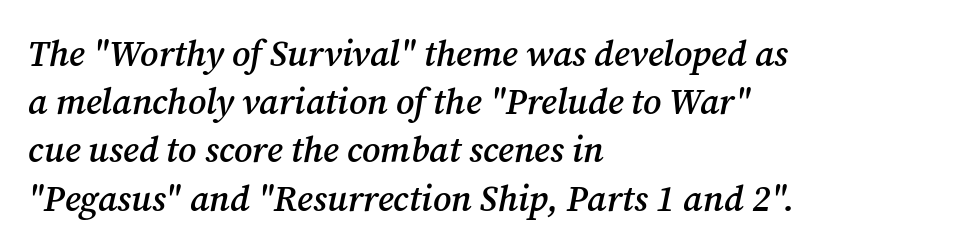
{"serif": "yes", "italic": "yes", "lean": "right", "slant_degrees": 12, "bold": "semi", "weight": "semibold", "width": "normal", "stroke_contrast": "medium", "x_height": "medium", "monospaced": "no", "underline": "no", "align": "left", "line_spacing": "normal", "line_spacing_ratio": 1.34, "letter_spacing": "normal", "letter_spacing_em": 0.0, "glyph_px": 36}
